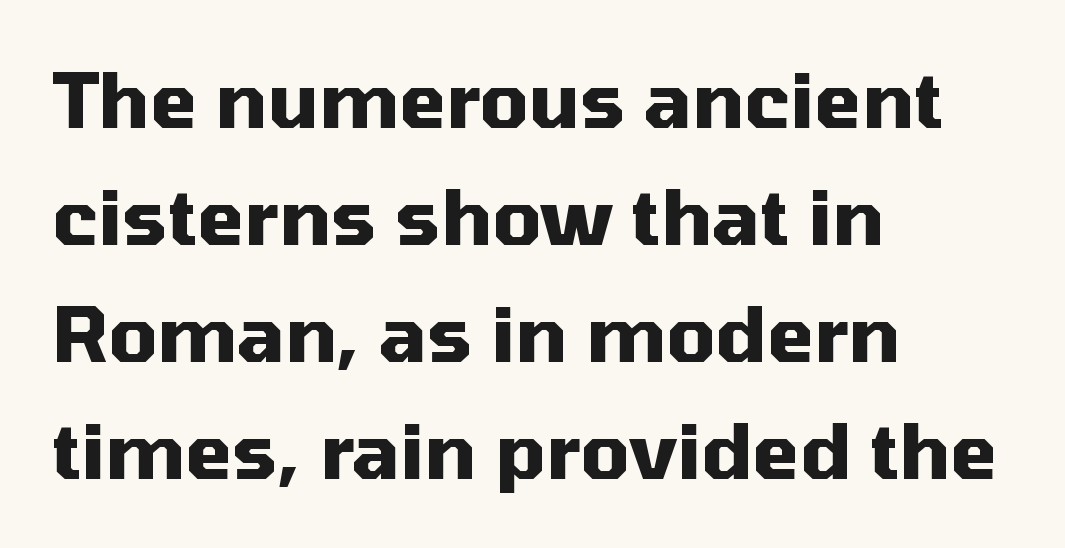
{"serif": "no", "italic": "no", "bold": "yes", "weight": "heavy", "width": "normal", "stroke_contrast": "medium", "x_height": "medium", "monospaced": "no", "underline": "no", "align": "left", "line_spacing": "normal", "line_spacing_ratio": 1.54, "letter_spacing": "normal", "letter_spacing_em": 0.0, "glyph_px": 76}
